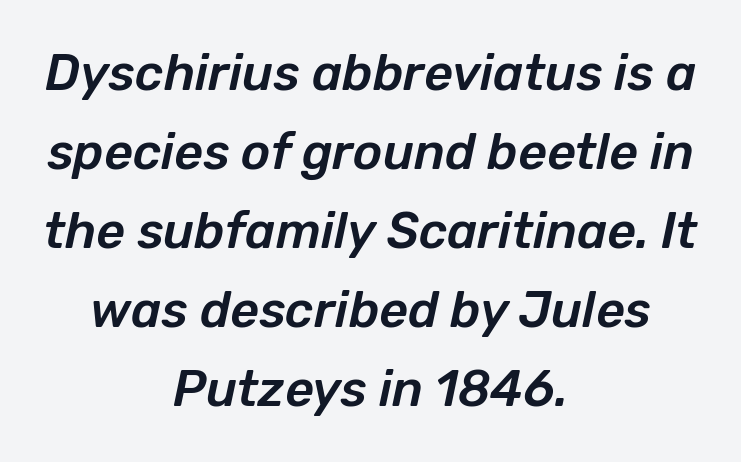
{"italic": "yes", "lean": "right", "slant_degrees": 12, "width": "normal", "stroke_contrast": "low", "x_height": "medium", "monospaced": "no", "underline": "no", "align": "center", "line_spacing": "normal", "line_spacing_ratio": 1.58, "letter_spacing": "normal", "letter_spacing_em": 0.0, "glyph_px": 50}
